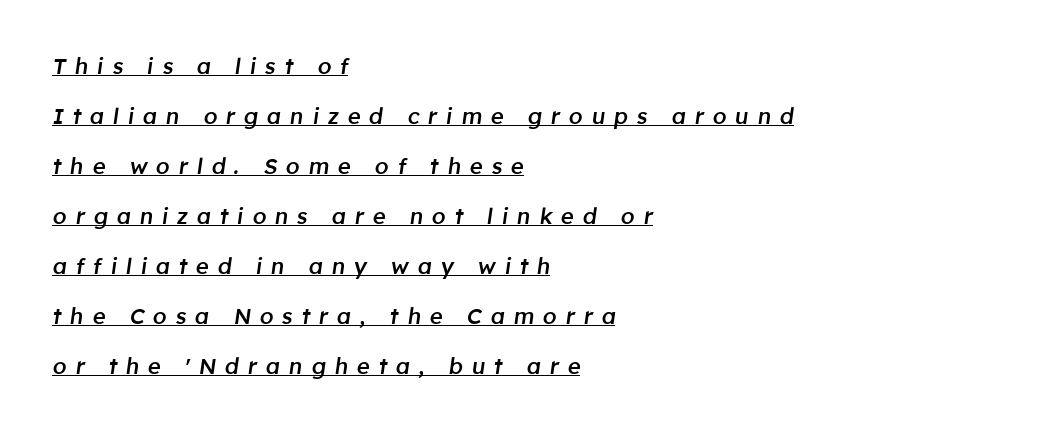
The image shows 22 px text type, italic (leaning right); set left-aligned, loose line spacing (2.27x), unusually wide letter spacing (+0.4 em), underlined.
